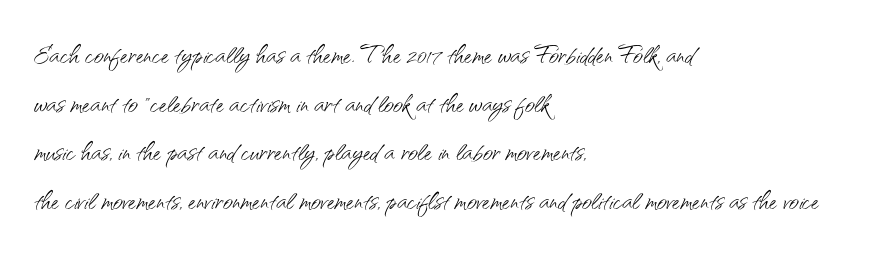
{"serif": "no", "bold": "no", "weight": "light", "width": "normal", "stroke_contrast": "medium", "x_height": "small", "monospaced": "no", "underline": "no", "align": "left", "line_spacing": "normal", "line_spacing_ratio": 1.43, "letter_spacing": "normal", "letter_spacing_em": 0.0, "glyph_px": 34}
